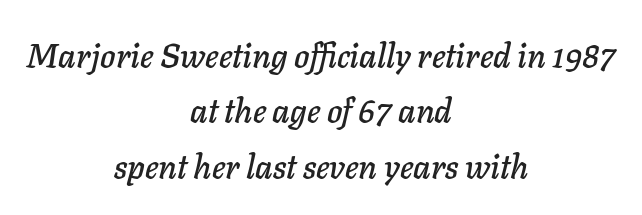
{"italic": "yes", "lean": "right", "slant_degrees": 11, "width": "normal", "stroke_contrast": "low", "x_height": "medium", "monospaced": "no", "underline": "no", "align": "center", "line_spacing": "normal", "line_spacing_ratio": 1.68, "letter_spacing": "normal", "letter_spacing_em": 0.0, "glyph_px": 33}
